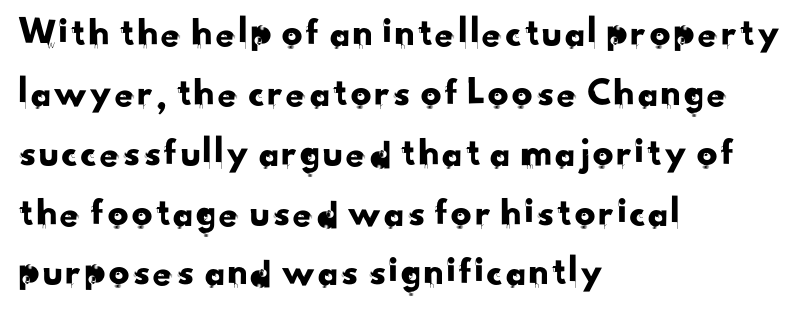
The image shows 41 px sans-serif type; set left-aligned, normal line spacing (1.46x), normal letter spacing, not underlined; low stroke contrast and a small x-height.
